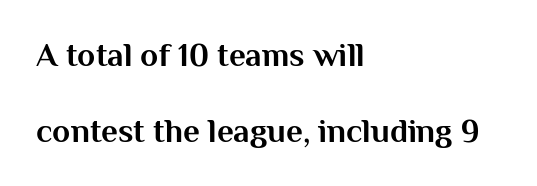
The image shows 33 px bold sans-serif type, upright; set left-aligned, loose line spacing (2.29x), normal letter spacing, not underlined; medium stroke contrast and a medium x-height.
